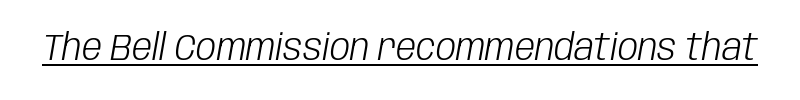
Q: Is the text bold? A: No.
Q: Is the text italic (slanted)? A: Yes, it leans right by about 10 degrees.
Q: Is the text underlined? A: Yes.
Q: Is the spacing between letters normal or unusually wide? A: Normal.
Q: Width (condensed, normal, or wide)? A: Condensed.
Q: Stroke contrast? A: Low.
Q: x-height? A: Large.
Q: Monospaced? A: No.
